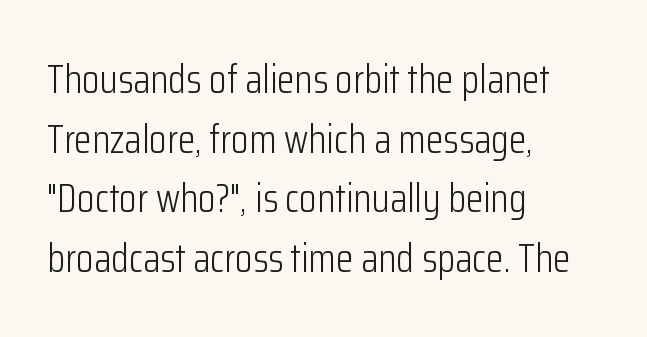
Q: Is the text bold? A: No.
Q: Is the text italic (slanted)? A: No, it is upright.
Q: Is the typeface a serif or a sans-serif typeface? A: Sans-serif.
Q: Is the text underlined? A: No.
Q: How is the paragraph aligned? A: Left-aligned.
Q: Is the spacing between letters normal or unusually wide? A: Normal.
Q: Is the spacing between lines tight, normal or loose? A: Normal.
Q: Width (condensed, normal, or wide)? A: Condensed.
Q: Stroke contrast? A: Low.
Q: x-height? A: Medium.
Q: Monospaced? A: No.
